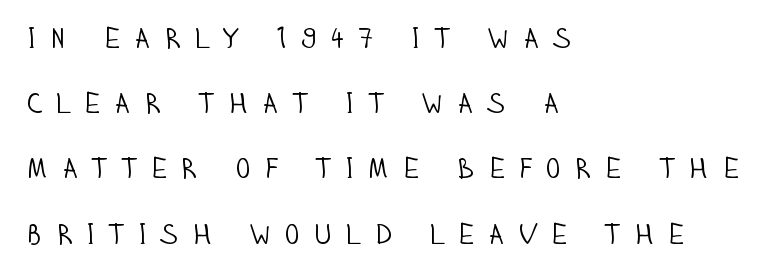
In terms of letterform style, serifs are entirely absent. Clear beneath every line of the passage. Bold? No — there's no thickening of the strokes. You could not count columns in this text — the font is proportionally spaced. The vertical gap from one line to the next is large. Which margin do the lines hug? The left one — the right edge is uneven.
